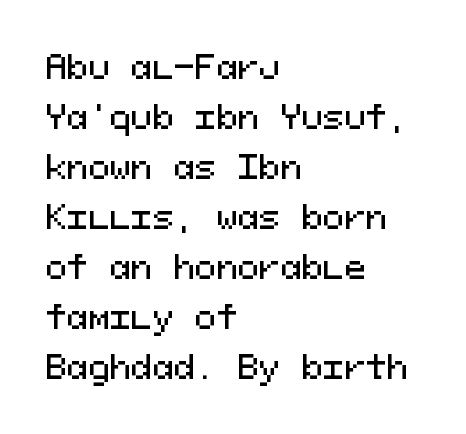
Q: Is the text italic (slanted)? A: No, it is upright.
Q: Is the typeface a serif or a sans-serif typeface? A: Sans-serif.
Q: Is the text underlined? A: No.
Q: How is the paragraph aligned? A: Left-aligned.
Q: Is the spacing between letters normal or unusually wide? A: Normal.
Q: Is the spacing between lines tight, normal or loose? A: Normal.
Q: Width (condensed, normal, or wide)? A: Normal.
Q: Stroke contrast? A: Medium.
Q: x-height? A: Medium.
Q: Monospaced? A: Yes.
